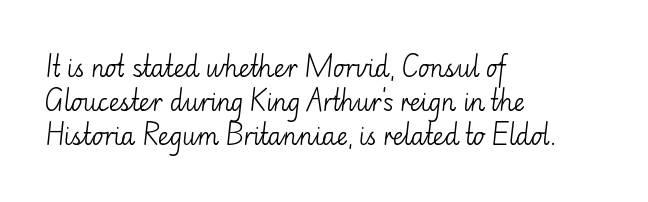
{"bold": "no", "underline": "no", "align": "left", "line_spacing": "normal", "line_spacing_ratio": 1.41, "letter_spacing": "normal", "letter_spacing_em": 0.0, "glyph_px": 24}
